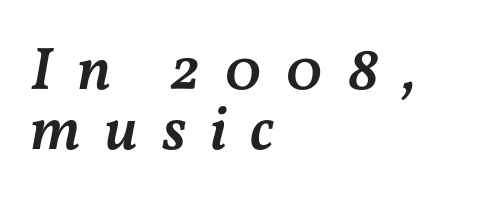
{"italic": "yes", "lean": "right", "slant_degrees": 11, "bold": "semi", "weight": "semibold", "width": "normal", "stroke_contrast": "medium", "x_height": "medium", "monospaced": "no", "underline": "no", "align": "left", "line_spacing": "tight", "line_spacing_ratio": 0.98, "letter_spacing": "wide", "letter_spacing_em": 0.39, "glyph_px": 61}
